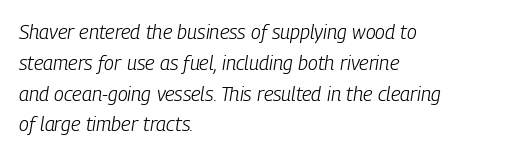
Interline gaps are of average width in this sample. The font sits on the lighter half of the weight spectrum, regular included. The foot of each line stays bare and open. When letters slant like this, we call the style italic. Each word holds together tightly as a unit, with standard inter-letter gaps. One-word summary of the alignment: left.
